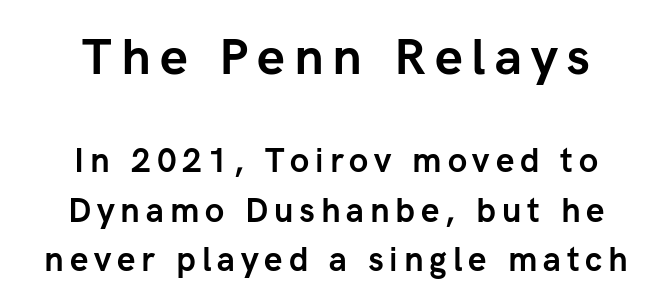
The image shows 50 px semibold sans-serif type, upright; set centered, normal line spacing (1.49x), not underlined; the first (top) block is 1.52x larger; low stroke contrast and a medium x-height.
